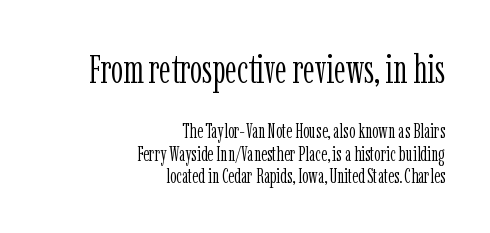
Q: Is the text bold? A: No.
Q: Is the text italic (slanted)? A: No, it is upright.
Q: Is the typeface a serif or a sans-serif typeface? A: Serif.
Q: Is the text underlined? A: No.
Q: How is the paragraph aligned? A: Right-aligned.
Q: Is the spacing between letters normal or unusually wide? A: Normal.
Q: Is the spacing between lines tight, normal or loose? A: Tight.
Q: Which block of text is set in a larger size, the first (top) or the second (bottom)? A: The first (top) one.
Q: Width (condensed, normal, or wide)? A: Condensed.
Q: Stroke contrast? A: Low.
Q: x-height? A: Medium.
Q: Monospaced? A: No.
